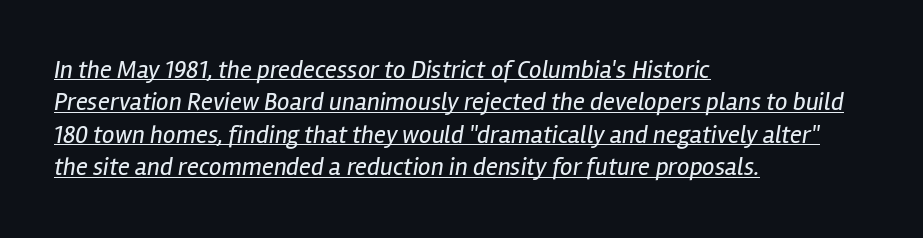
The strokes carry an ordinary text weight at most. You can see a thin bar hugging the bottom of the glyphs. In terms of posture, this sample is oblique. Notice how the passage keeps a crisp vertical edge on the left only. In terms of leading, this rendering sits right in the middle.
